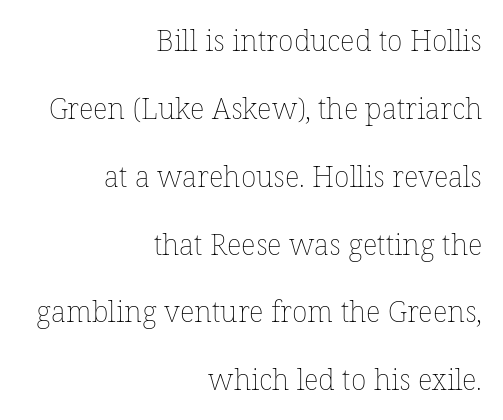
{"italic": "no", "bold": "no", "weight": "thin", "width": "normal", "stroke_contrast": "low", "x_height": "medium", "monospaced": "no", "underline": "no", "align": "right", "line_spacing": "loose", "line_spacing_ratio": 2.34, "letter_spacing": "normal", "letter_spacing_em": 0.0, "glyph_px": 29}
